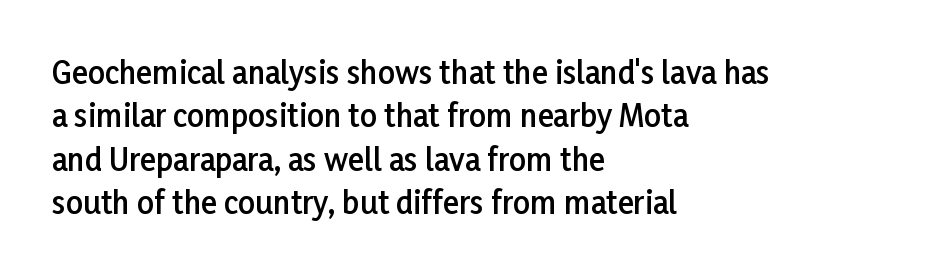
{"serif": "no", "italic": "no", "bold": "semi", "weight": "semibold", "width": "normal", "stroke_contrast": "low", "x_height": "medium", "monospaced": "no", "underline": "no", "align": "left", "line_spacing": "normal", "line_spacing_ratio": 1.45, "letter_spacing": "normal", "letter_spacing_em": 0.0, "glyph_px": 30}
